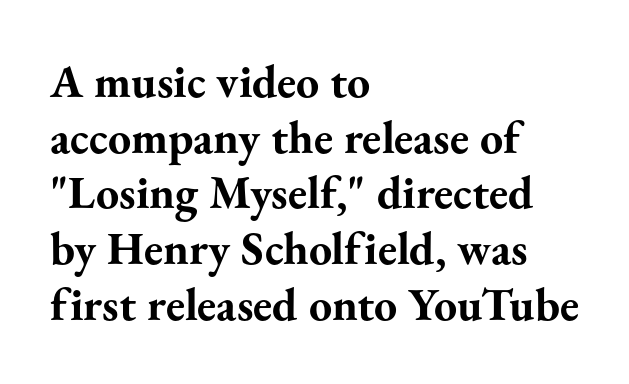
The image shows 46 px bold serif type, upright; set left-aligned, line spacing 1.21x, normal letter spacing, not underlined; medium stroke contrast and a small x-height.
